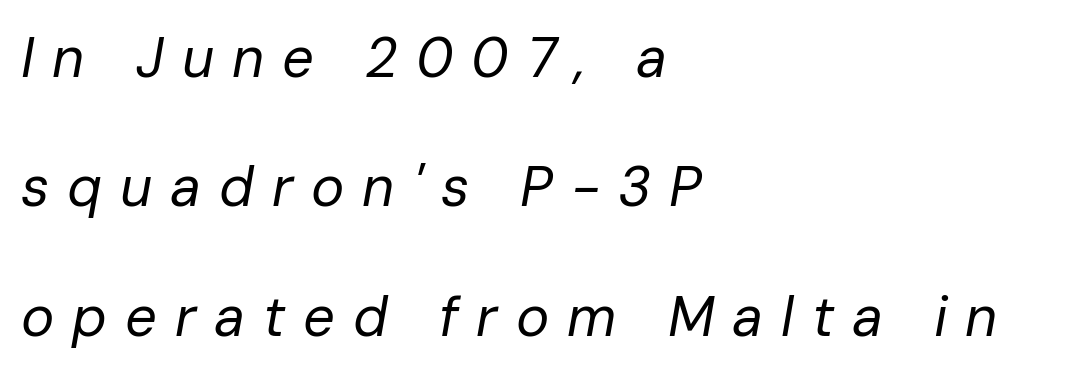
Glance below the letters and you will spot only blank space. Is the type heavy? It reads as light-to-regular instead. Where is the straight margin? On the left. Caption: expanded tracking, letters set apart.
